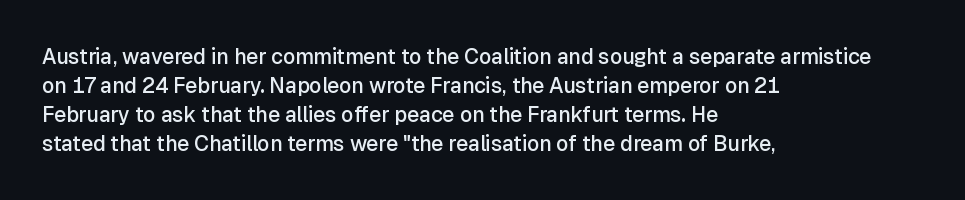
These lines keep a tight, regular rhythm from letter to letter. If you drew a ruler down the left edge, every line would touch it. Compared with an ordinary text face, these strokes are moderately heavier — a semibold. Whoever set this chose a conventional vertical rhythm. The glyphs are unaccompanied by any horizontal stroke below them.
